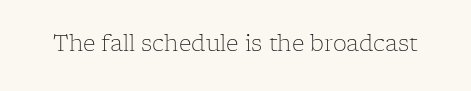
The image shows 22 px text type, upright; set normal letter spacing, not underlined.
